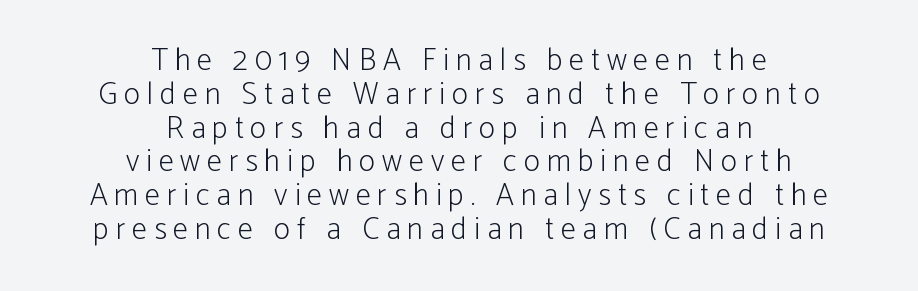
Leftover space on each line is divided equally before and after the words. Think of a printed novel: that variable character pitch is what you see here. Quick note: interline space is minimal. Letters rest on an invisible, unmarked baseline. This is sans-serif lettering, the kind often seen on screens and signage.
